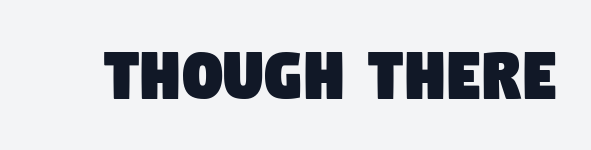
Q: Is the typeface a serif or a sans-serif typeface? A: Sans-serif.
Q: Is the text underlined? A: No.
Q: Is the spacing between letters normal or unusually wide? A: Normal.
Q: Width (condensed, normal, or wide)? A: Condensed.
Q: Stroke contrast? A: Low.
Q: x-height? A: Large.
Q: Monospaced? A: No.
